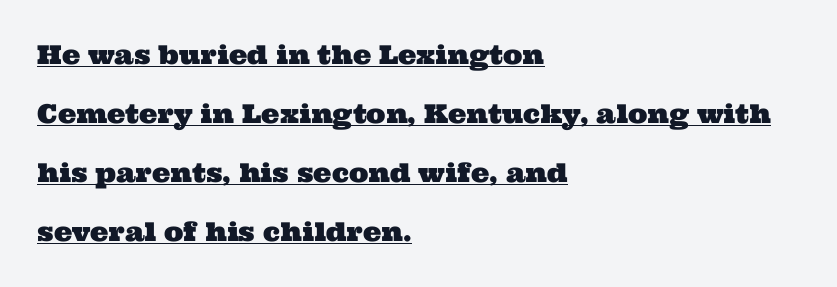
This sample uses plain, unmodified letter spacing. Compared with typical paragraphs, the rows here are farther apart. Does a line run under the words? Yes, clearly. Does the copy run flush right? No — it runs flush left.
